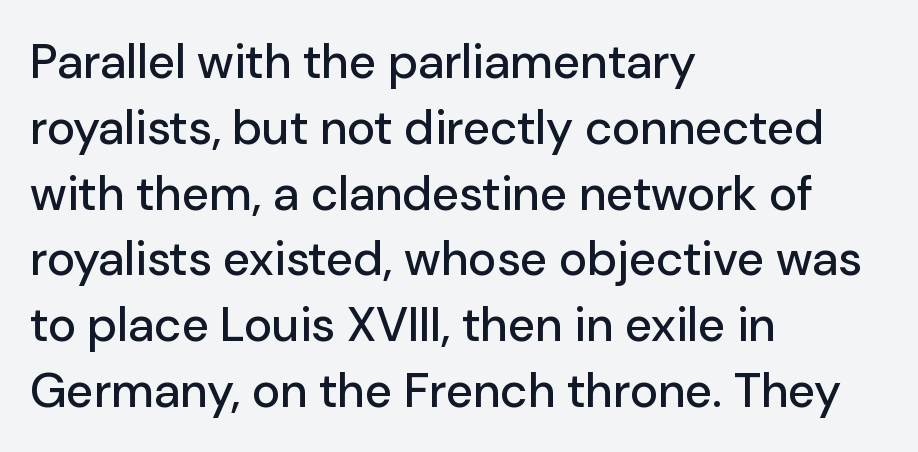
Q: Is the text italic (slanted)? A: No, it is upright.
Q: Is the typeface a serif or a sans-serif typeface? A: Sans-serif.
Q: Is the text underlined? A: No.
Q: How is the paragraph aligned? A: Left-aligned.
Q: Is the spacing between letters normal or unusually wide? A: Normal.
Q: Is the spacing between lines tight, normal or loose? A: Normal.
Q: Width (condensed, normal, or wide)? A: Normal.
Q: Stroke contrast? A: Low.
Q: x-height? A: Medium.
Q: Monospaced? A: No.
